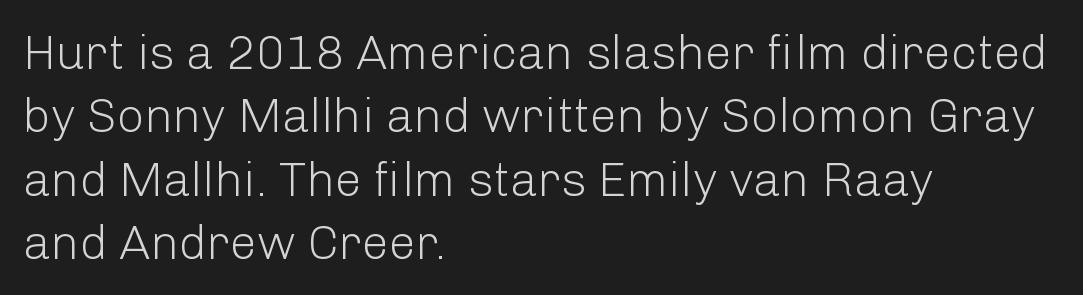
The image shows 48 px light sans-serif type, upright; set left-aligned, normal line spacing (1.32x), normal letter spacing, not underlined; low stroke contrast and a medium x-height.
